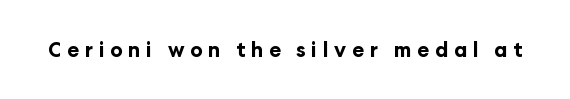
{"italic": "no", "bold": "yes", "underline": "no", "letter_spacing": "wide", "letter_spacing_em": 0.29, "glyph_px": 20}
